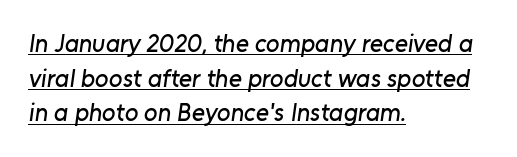
Q: Is the text underlined? A: Yes.
Q: How is the paragraph aligned? A: Left-aligned.
Q: Is the spacing between letters normal or unusually wide? A: Normal.
Q: Is the spacing between lines tight, normal or loose? A: Normal.
